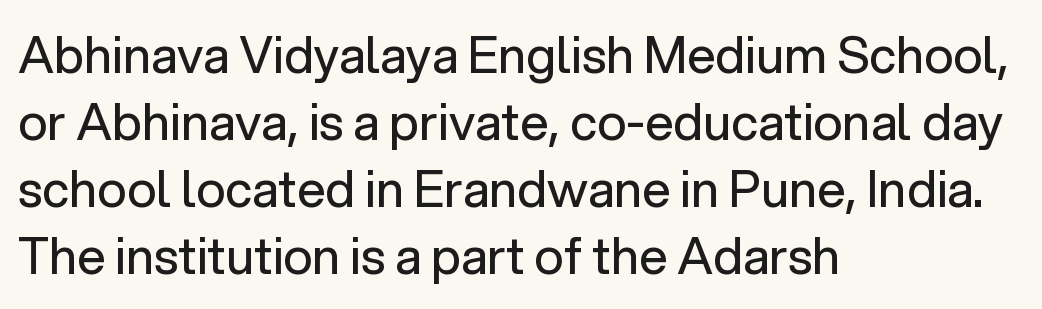
Layout note: lines flush left. The typeface has the unassuming heft of standard copy or less. The letters advance in unequal steps, a hallmark of proportional type. This rendering features lettering with no underline. What kind of face is this? One without serifs — a sans. No italicization has been applied; the sample stays upright.
